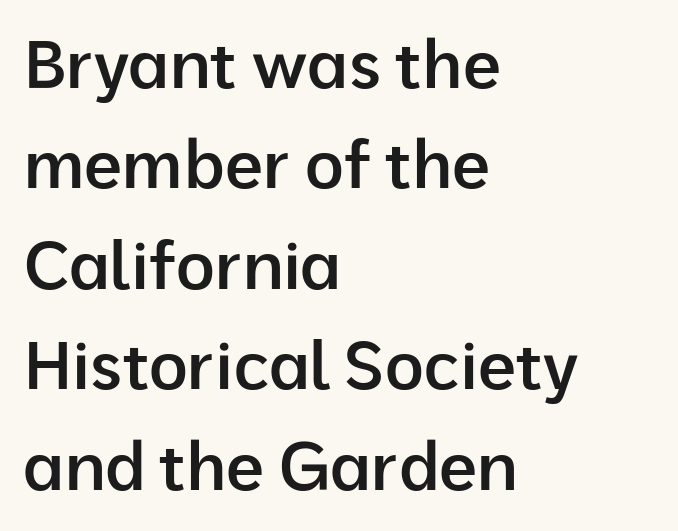
Q: Is the text bold? A: Semi-bold.
Q: Is the text italic (slanted)? A: No, it is upright.
Q: Is the typeface a serif or a sans-serif typeface? A: Sans-serif.
Q: Is the text underlined? A: No.
Q: How is the paragraph aligned? A: Left-aligned.
Q: Is the spacing between letters normal or unusually wide? A: Normal.
Q: Is the spacing between lines tight, normal or loose? A: Normal.
Q: Width (condensed, normal, or wide)? A: Normal.
Q: Stroke contrast? A: Low.
Q: x-height? A: Medium.
Q: Monospaced? A: No.
